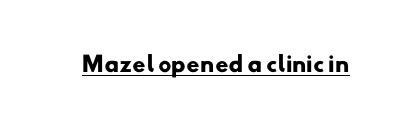
Q: Is the text bold? A: Yes.
Q: Is the text underlined? A: Yes.
Q: Is the spacing between letters normal or unusually wide? A: Normal.
